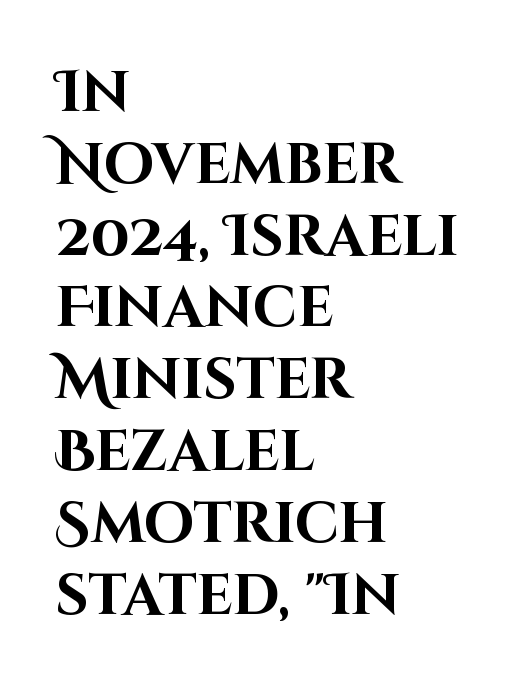
Q: Is the text bold? A: Yes.
Q: Is the text italic (slanted)? A: No, it is upright.
Q: Is the typeface a serif or a sans-serif typeface? A: Sans-serif.
Q: Is the text underlined? A: No.
Q: How is the paragraph aligned? A: Left-aligned.
Q: Is the spacing between letters normal or unusually wide? A: Normal.
Q: Is the spacing between lines tight, normal or loose? A: Normal.
Q: Width (condensed, normal, or wide)? A: Normal.
Q: Stroke contrast? A: High.
Q: x-height? A: Large.
Q: Monospaced? A: No.
